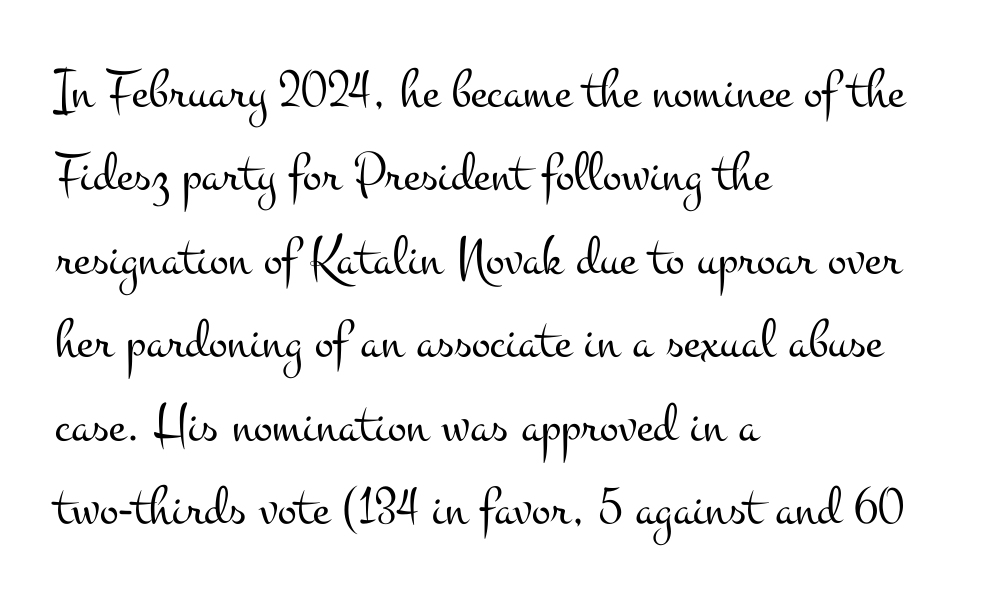
A typesetter would call this proportional, since set widths differ per character. The passage shown is not underscored anywhere. Notice how the passage keeps a crisp vertical edge on the left only. Look at the tracking — it's just the regular setting, nothing added. A quiet, ordinary-to-light weight characterises the typeface.
